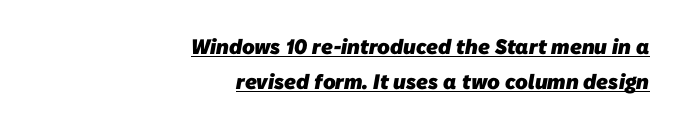
The image shows 21 px bold type; set right-aligned, normal line spacing (1.67x), normal letter spacing, underlined.
